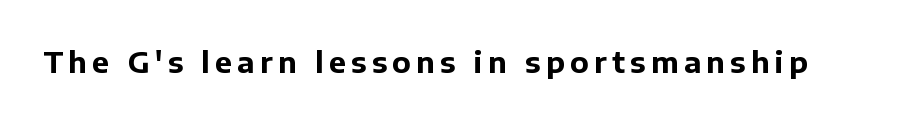
{"serif": "no", "italic": "no", "bold": "yes", "weight": "bold", "width": "normal", "stroke_contrast": "low", "x_height": "medium", "monospaced": "no", "underline": "no", "glyph_px": 29}
